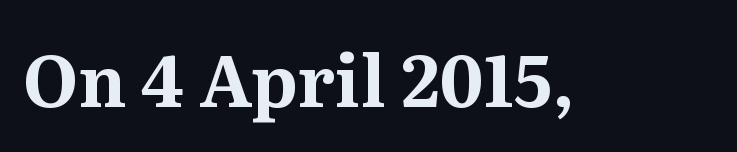
{"serif": "yes", "italic": "no", "bold": "yes", "weight": "bold", "width": "normal", "stroke_contrast": "medium", "x_height": "medium", "monospaced": "no", "underline": "no", "letter_spacing": "normal", "letter_spacing_em": 0.0, "glyph_px": 71}
